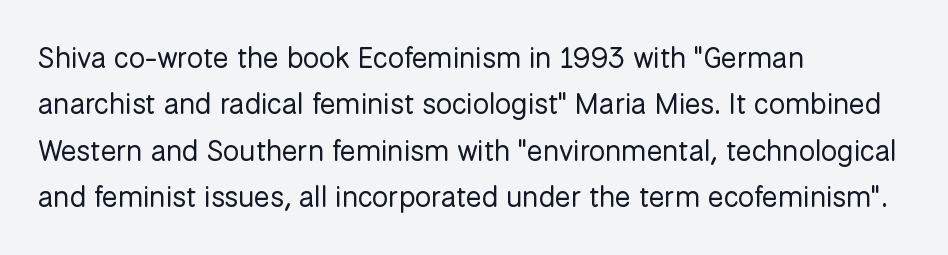
{"serif": "no", "italic": "no", "bold": "no", "weight": "regular", "width": "normal", "stroke_contrast": "low", "x_height": "medium", "monospaced": "no", "underline": "no", "align": "left", "line_spacing": "normal", "line_spacing_ratio": 1.6, "letter_spacing": "normal", "letter_spacing_em": 0.0, "glyph_px": 29}
